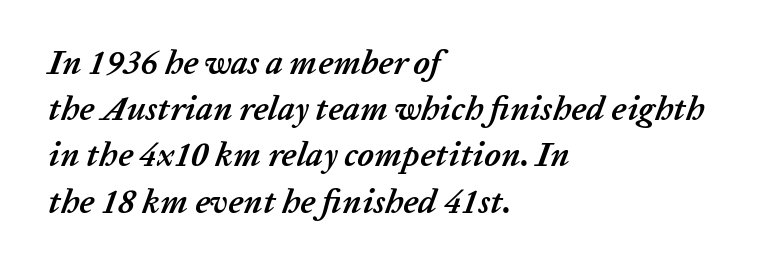
Q: Is the text bold? A: Yes.
Q: Is the text italic (slanted)? A: Yes, it leans right by about 20 degrees.
Q: Is the text underlined? A: No.
Q: How is the paragraph aligned? A: Left-aligned.
Q: Is the spacing between letters normal or unusually wide? A: Normal.
Q: Is the spacing between lines tight, normal or loose? A: Normal.
Q: Width (condensed, normal, or wide)? A: Normal.
Q: Stroke contrast? A: Low.
Q: x-height? A: Medium.
Q: Monospaced? A: No.
